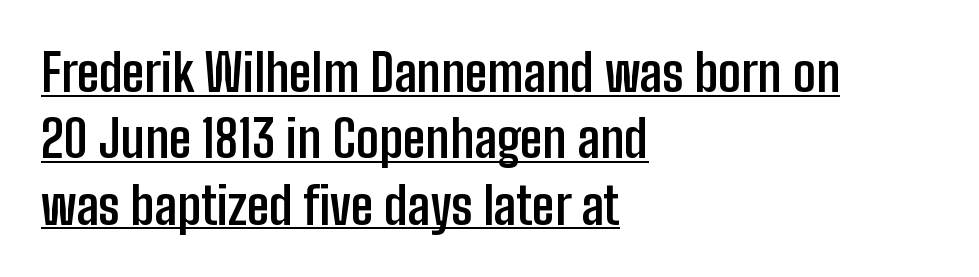
Q: Is the text bold? A: Yes.
Q: Is the text italic (slanted)? A: No, it is upright.
Q: Is the typeface a serif or a sans-serif typeface? A: Sans-serif.
Q: Is the text underlined? A: Yes.
Q: How is the paragraph aligned? A: Left-aligned.
Q: Is the spacing between letters normal or unusually wide? A: Normal.
Q: Is the spacing between lines tight, normal or loose? A: Normal.
Q: Width (condensed, normal, or wide)? A: Condensed.
Q: Stroke contrast? A: Low.
Q: x-height? A: Medium.
Q: Monospaced? A: No.
